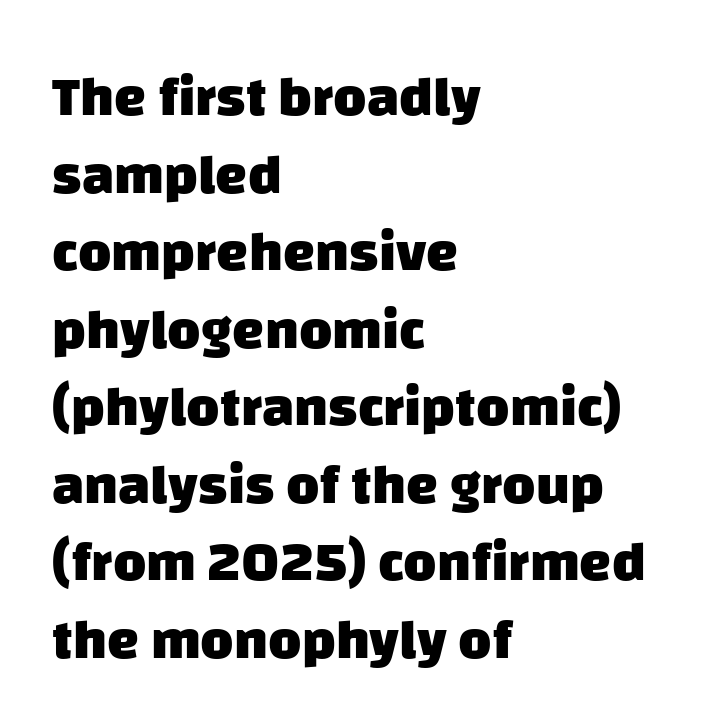
Q: Is the text bold? A: Yes.
Q: Is the typeface a serif or a sans-serif typeface? A: Sans-serif.
Q: Is the text underlined? A: No.
Q: How is the paragraph aligned? A: Left-aligned.
Q: Is the spacing between letters normal or unusually wide? A: Normal.
Q: Is the spacing between lines tight, normal or loose? A: Normal.
Q: Width (condensed, normal, or wide)? A: Normal.
Q: Stroke contrast? A: Low.
Q: x-height? A: Large.
Q: Monospaced? A: No.
